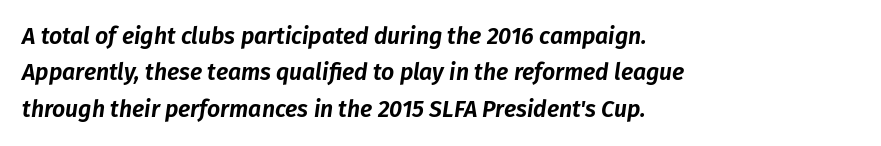
Q: Is the text italic (slanted)? A: Yes, it leans right by about 8 degrees.
Q: Is the text underlined? A: No.
Q: How is the paragraph aligned? A: Left-aligned.
Q: Is the spacing between letters normal or unusually wide? A: Normal.
Q: Is the spacing between lines tight, normal or loose? A: Normal.
